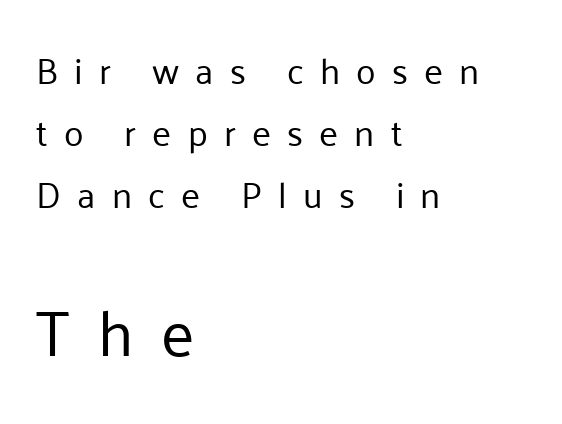
The face used here appears at its bigger size in the lower chunk. A sans-serif font was chosen for this passage. This sample has the flowing, uneven cadence of proportional lettering. A student would call this left alignment; a typographer would say flush left, rag right. Is the letter spacing exaggerated? Yes — the characters are pushed far apart.
